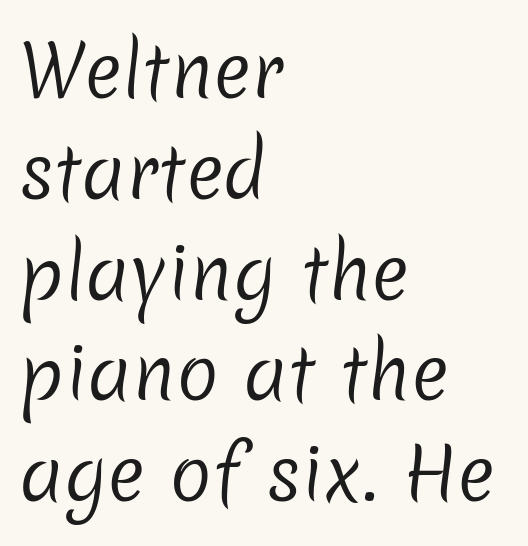
The image shows 71 px regular-weight sans-serif type; set left-aligned, normal line spacing (1.42x), normal letter spacing, not underlined; low stroke contrast and a medium x-height.
